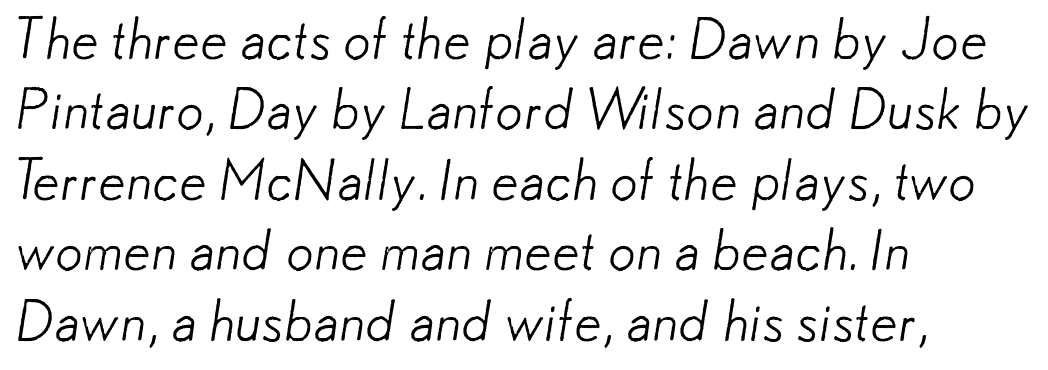
The image shows 55 px light sans-serif type; set left-aligned, normal line spacing (1.28x), normal letter spacing, not underlined; low stroke contrast and a small x-height.
